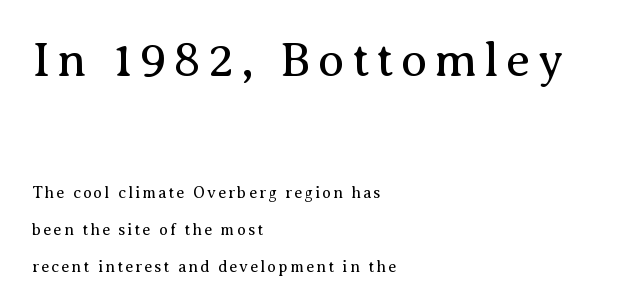
Q: Is the text bold? A: No.
Q: Is the text italic (slanted)? A: No, it is upright.
Q: Is the typeface a serif or a sans-serif typeface? A: Serif.
Q: Is the text underlined? A: No.
Q: How is the paragraph aligned? A: Left-aligned.
Q: Is the spacing between lines tight, normal or loose? A: Loose.
Q: Which block of text is set in a larger size, the first (top) or the second (bottom)? A: The first (top) one.
Q: Width (condensed, normal, or wide)? A: Normal.
Q: Stroke contrast? A: Medium.
Q: x-height? A: Medium.
Q: Monospaced? A: No.
